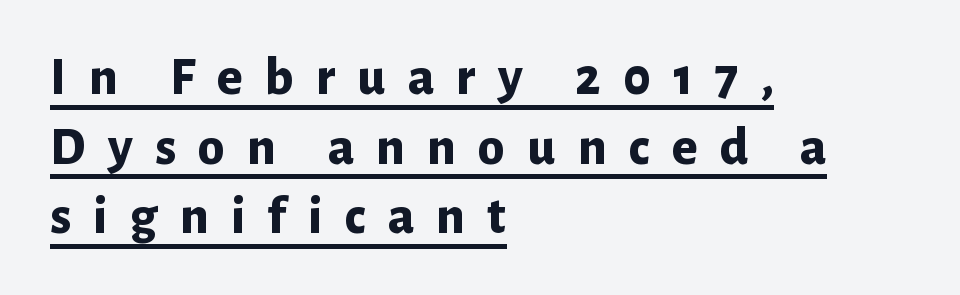
Q: Is the text bold? A: Yes.
Q: Is the text italic (slanted)? A: No, it is upright.
Q: Is the typeface a serif or a sans-serif typeface? A: Sans-serif.
Q: Is the text underlined? A: Yes.
Q: How is the paragraph aligned? A: Left-aligned.
Q: Is the spacing between letters normal or unusually wide? A: Unusually wide.
Q: Is the spacing between lines tight, normal or loose? A: Normal.
Q: Width (condensed, normal, or wide)? A: Normal.
Q: Stroke contrast? A: Low.
Q: x-height? A: Medium.
Q: Monospaced? A: No.
